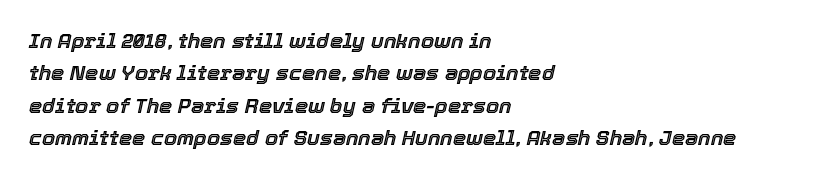
The image shows 21 px text type, italic (leaning right); set left-aligned, normal line spacing (1.54x), normal letter spacing, not underlined.
